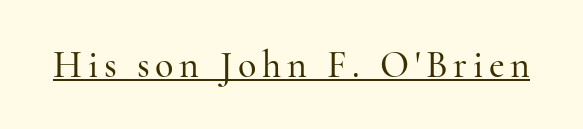
You could not count columns in this text — the font is proportionally spaced. In terms of posture, this sample is upright. Unlike a clean sans, this face finishes its strokes with serifs. These characters rest on top of a visible drawn line.
